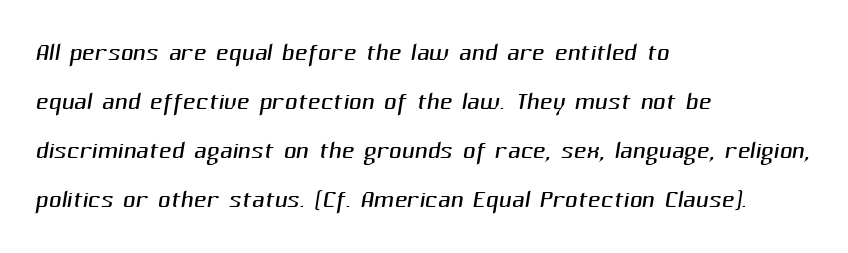
The paragraph shown leans on its left margin. Each letter keeps its own natural width here, so spacing adapts to shape. Evenly set lines give the paragraph a standard silhouette. The passage shown is not bold in any degree.
